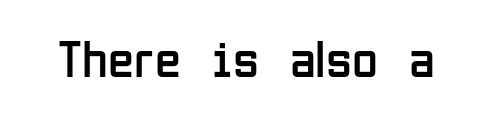
Has an underline been added? It has not. Quick note: not italic, upright. The typesetting does not lean heavy: it is not bold. Students, note that the glyphs here touch the page at normal intervals.
